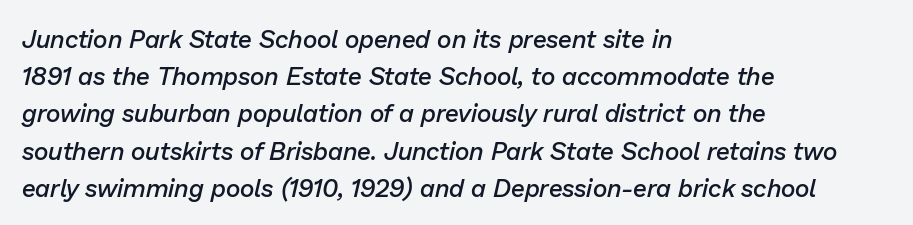
{"italic": "yes", "lean": "right", "slant_degrees": 13, "bold": "semi", "underline": "no", "align": "left", "line_spacing": "normal", "line_spacing_ratio": 1.49, "letter_spacing": "normal", "letter_spacing_em": 0.0, "glyph_px": 25}
